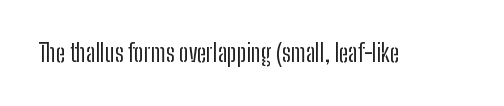
Only glyphs here, with clear space below each row. Notice how the stems are strictly vertical — no italics here. Between one letter and the next there's only the usual sliver of space. Is this a heavy cut? Hardly; it is regular or lighter.
